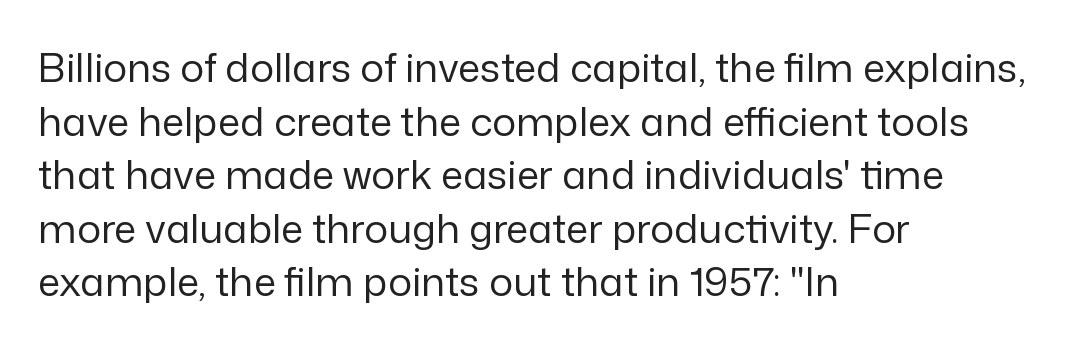
{"serif": "no", "italic": "no", "bold": "no", "weight": "regular", "width": "normal", "stroke_contrast": "low", "x_height": "medium", "monospaced": "no", "underline": "no", "align": "left", "line_spacing": "normal", "line_spacing_ratio": 1.34, "letter_spacing": "normal", "letter_spacing_em": 0.0, "glyph_px": 40}
